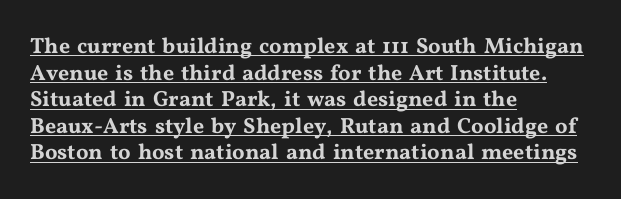
A roman cut, with each character standing at attention. This is underlined copy, the kind a proofreader might mark for attention. Each word holds together tightly as a unit, with standard inter-letter gaps. One-word summary of the alignment: left.
